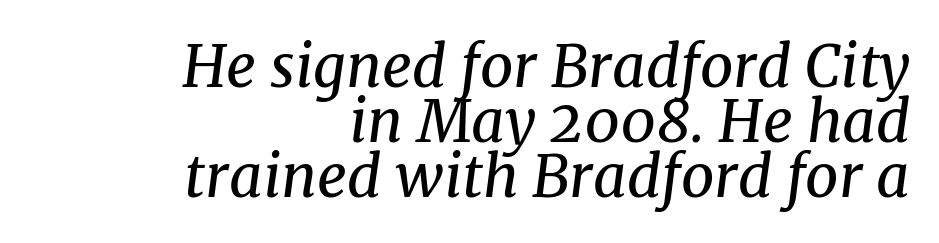
Honestly, there is no underline to notice here at all. Baseline-to-baseline distance is barely more than the letter height. The letters look calm and open, with moderate or lighter stems. Compared with ordinary roman type, these characters are visibly tilted.
